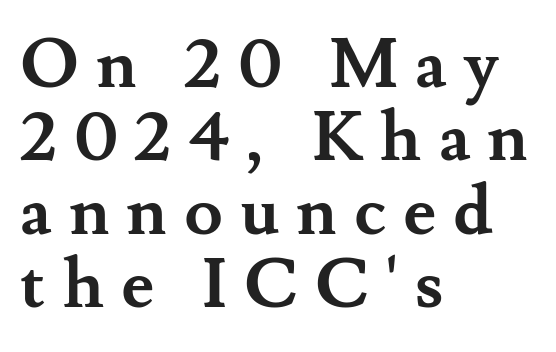
{"serif": "yes", "italic": "no", "bold": "yes", "weight": "semibold", "width": "normal", "stroke_contrast": "medium", "x_height": "small", "monospaced": "no", "underline": "no", "align": "left", "line_spacing": "tight", "line_spacing_ratio": 1.05, "letter_spacing": "wide", "letter_spacing_em": 0.24, "glyph_px": 70}
